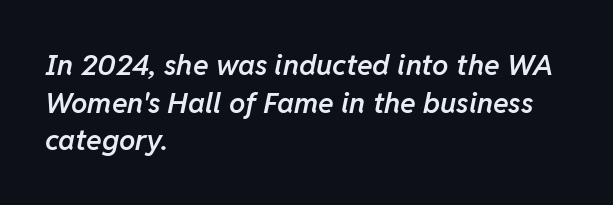
The image shows 29 px semibold type, italic (leaning right); set left-aligned, normal line spacing (1.3x), normal letter spacing, not underlined; low stroke contrast and a medium x-height.
